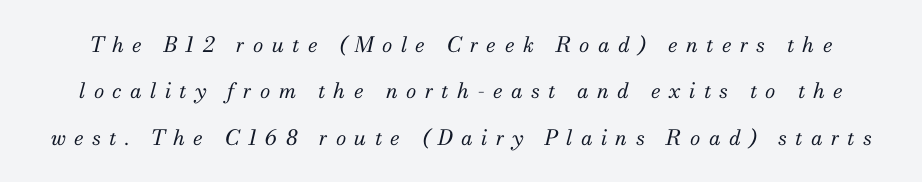
Rendered with sloped, italic letterforms. A typesetter would call this heavily tracked-out type. The area under the type is left untouched. The characters are drawn with everyday or finer stroke widths. Vertically, the passage feels expansive, rows floating well apart.
